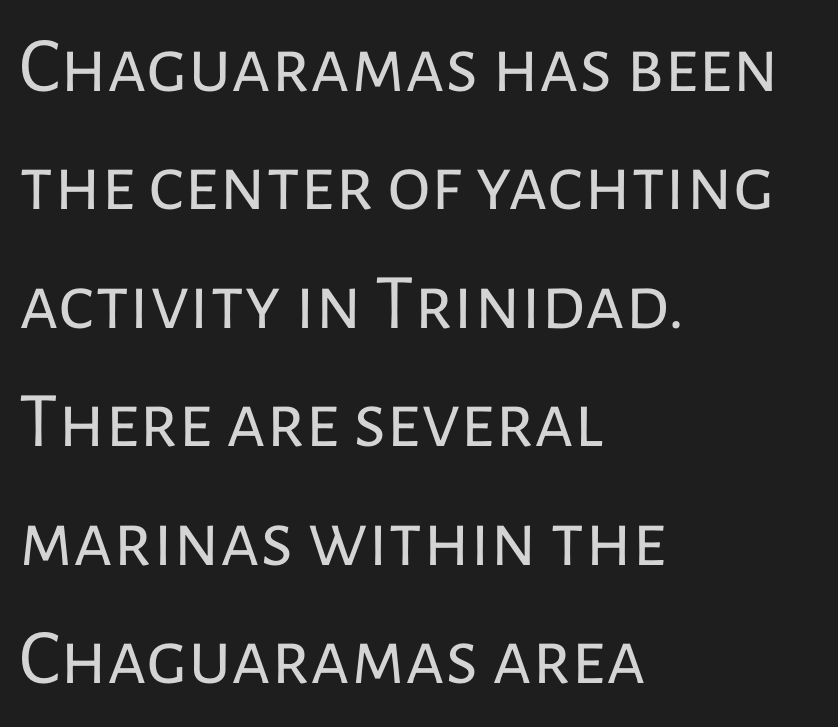
Q: Is the text bold? A: No.
Q: Is the text italic (slanted)? A: No, it is upright.
Q: Is the typeface a serif or a sans-serif typeface? A: Sans-serif.
Q: Is the text underlined? A: No.
Q: How is the paragraph aligned? A: Left-aligned.
Q: Is the spacing between letters normal or unusually wide? A: Normal.
Q: Is the spacing between lines tight, normal or loose? A: Normal.
Q: Width (condensed, normal, or wide)? A: Normal.
Q: Stroke contrast? A: Low.
Q: x-height? A: Medium.
Q: Monospaced? A: No.
